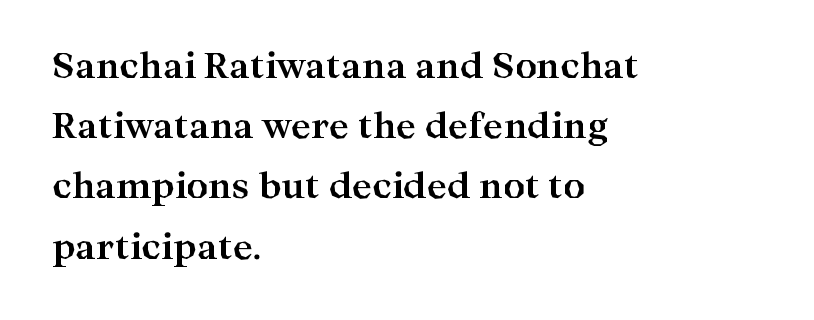
The image shows 34 px bold, wide serif type, upright; set left-aligned, line spacing 1.77x, normal letter spacing, not underlined; high stroke contrast and a medium x-height.
